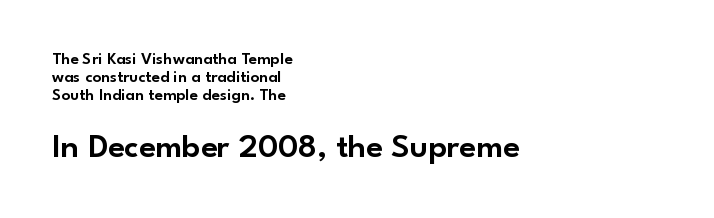
The image shows 34 px sans-serif type, upright; set left-aligned, tight line spacing (1.06x), normal letter spacing, not underlined; the second (bottom) block is 2.0x larger; low stroke contrast and a small x-height.
